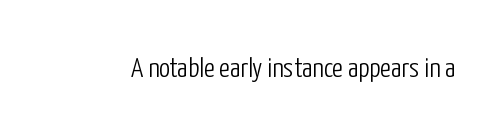
Q: Is the text bold? A: No.
Q: Is the text italic (slanted)? A: No, it is upright.
Q: Is the typeface a serif or a sans-serif typeface? A: Sans-serif.
Q: Is the text underlined? A: No.
Q: Is the spacing between letters normal or unusually wide? A: Normal.
Q: Width (condensed, normal, or wide)? A: Condensed.
Q: Stroke contrast? A: Low.
Q: x-height? A: Medium.
Q: Monospaced? A: No.
